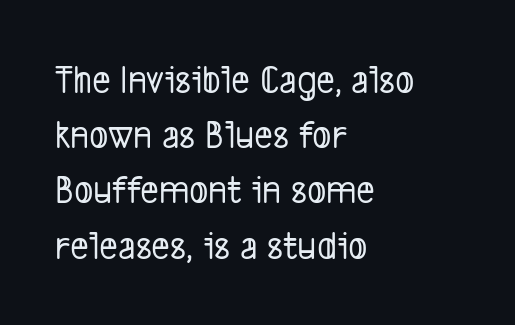
Q: Is the typeface a serif or a sans-serif typeface? A: Sans-serif.
Q: Is the text underlined? A: No.
Q: How is the paragraph aligned? A: Left-aligned.
Q: Is the spacing between letters normal or unusually wide? A: Normal.
Q: Is the spacing between lines tight, normal or loose? A: Normal.
Q: Width (condensed, normal, or wide)? A: Condensed.
Q: Stroke contrast? A: Low.
Q: x-height? A: Medium.
Q: Monospaced? A: No.
